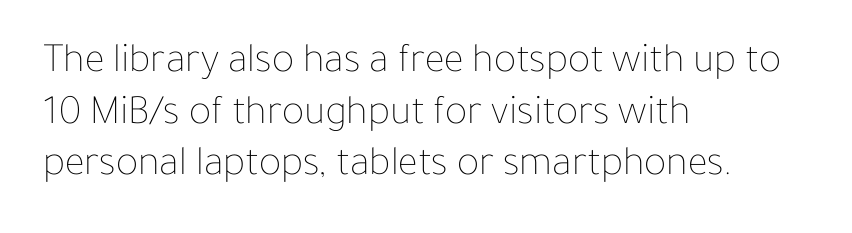
Unbolded letterforms with no extra heft. Does extra space separate the letters? No, they use regular spacing. The space directly below the letters is spotless. Proportional: the letters do not fall into vertical columns.
